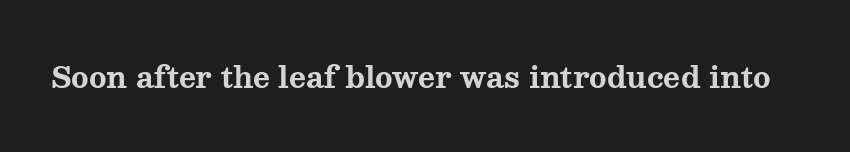
The image shows 29 px bold, wide serif type, upright; set normal letter spacing, not underlined; medium stroke contrast and a medium x-height.
